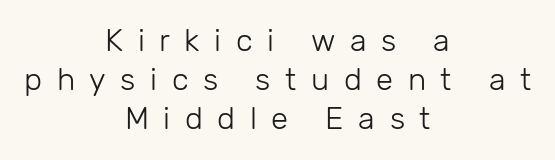
The image shows 31 px light sans-serif type, upright; set centered, normal line spacing (1.26x), unusually wide letter spacing (+0.47 em), not underlined; low stroke contrast and a medium x-height.
